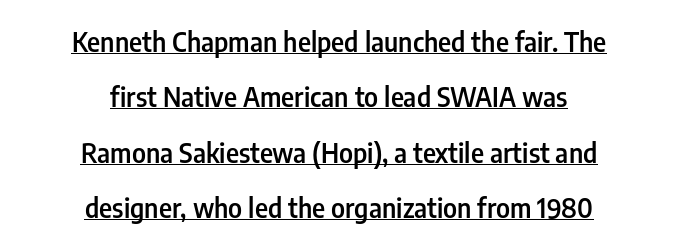
{"italic": "no", "bold": "semi", "underline": "yes", "align": "center", "line_spacing": "loose", "line_spacing_ratio": 2.13, "letter_spacing": "normal", "letter_spacing_em": 0.0, "glyph_px": 26}
